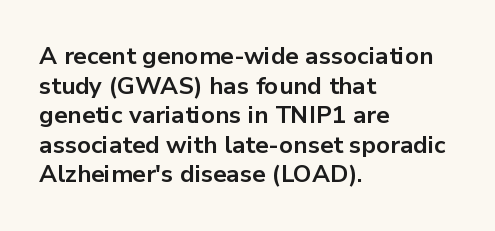
Nobody drew a line under any word here. The lettering stays uniformly vertical, giving the passage a roman look. Each word holds together tightly as a unit, with standard inter-letter gaps. A student would call this left alignment; a typographer would say flush left, rag right. Typographic density is high because the face is bold.
